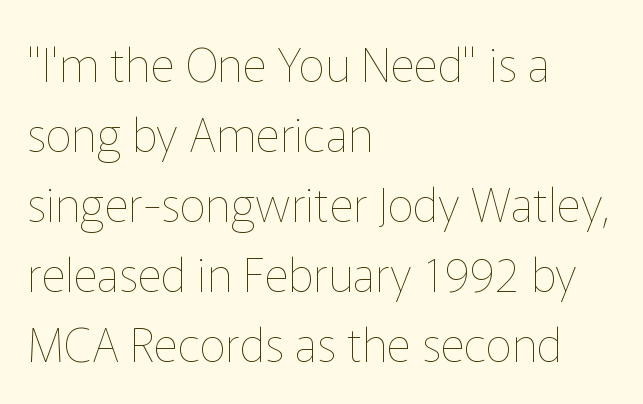
The image shows 47 px thin type, upright; set left-aligned, normal line spacing (1.49x), normal letter spacing, not underlined; low stroke contrast and a medium x-height.
